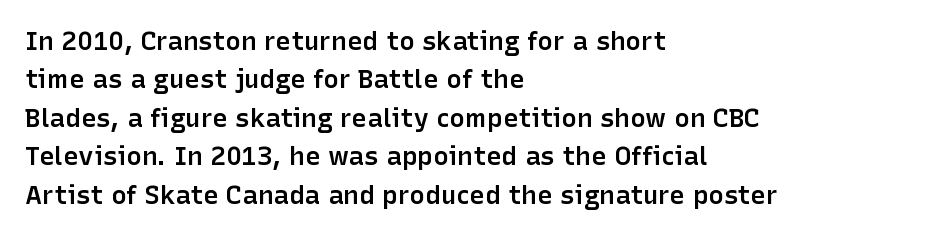
The lines are quadded left. Short note: letters normally spaced. Just letters on the line, the space beneath them empty. Look at the stroke-to-counter ratio: somewhat heavy, a semibold. Regular leading.
